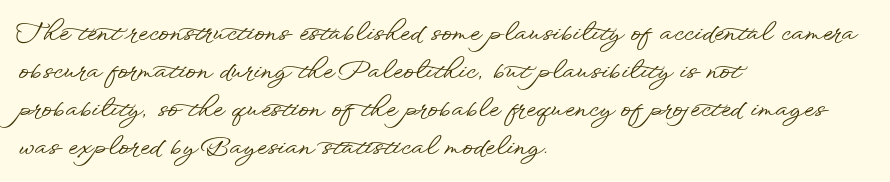
{"underline": "no", "align": "left", "line_spacing": "normal", "line_spacing_ratio": 1.52, "letter_spacing": "normal", "letter_spacing_em": 0.0, "glyph_px": 25}
